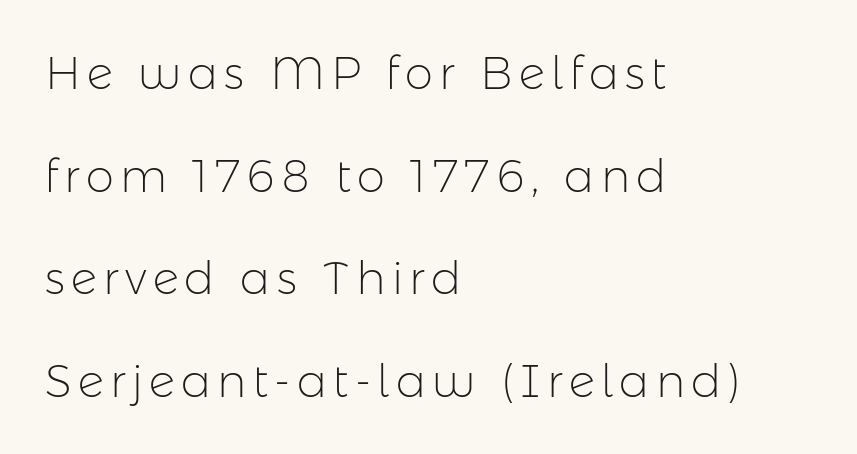
The image shows 45 px light sans-serif type, upright; set left-aligned, loose line spacing (2.28x), not underlined; low stroke contrast and a medium x-height.
